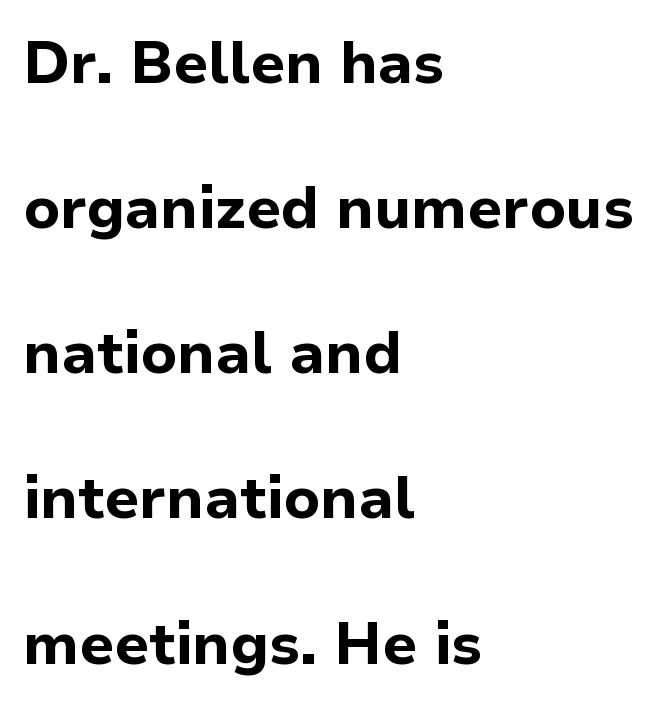
Q: Is the text bold? A: Yes.
Q: Is the text italic (slanted)? A: No, it is upright.
Q: Is the typeface a serif or a sans-serif typeface? A: Sans-serif.
Q: Is the text underlined? A: No.
Q: How is the paragraph aligned? A: Left-aligned.
Q: Is the spacing between letters normal or unusually wide? A: Normal.
Q: Is the spacing between lines tight, normal or loose? A: Loose.
Q: Width (condensed, normal, or wide)? A: Normal.
Q: Stroke contrast? A: Low.
Q: x-height? A: Medium.
Q: Monospaced? A: No.
